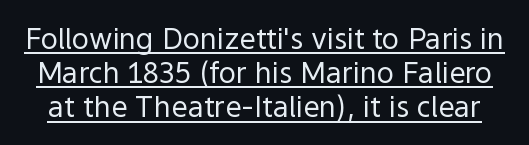
The image shows 29 px regular-weight sans-serif type, upright; set line spacing 1.18x, normal letter spacing, underlined; a medium x-height.
